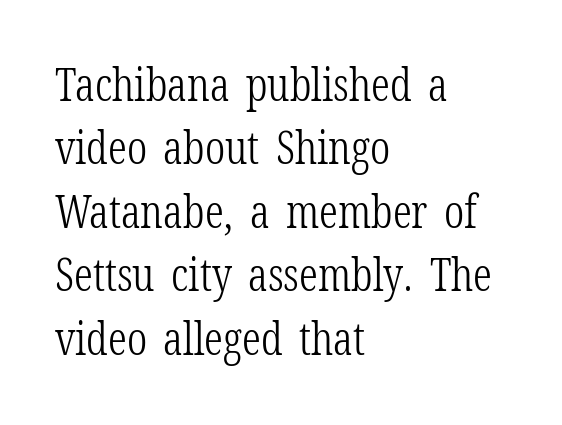
Q: Is the text bold? A: No.
Q: Is the text italic (slanted)? A: No, it is upright.
Q: Is the typeface a serif or a sans-serif typeface? A: Serif.
Q: Is the text underlined? A: No.
Q: How is the paragraph aligned? A: Left-aligned.
Q: Is the spacing between letters normal or unusually wide? A: Normal.
Q: Is the spacing between lines tight, normal or loose? A: Normal.
Q: Width (condensed, normal, or wide)? A: Condensed.
Q: Stroke contrast? A: Low.
Q: x-height? A: Medium.
Q: Monospaced? A: No.
